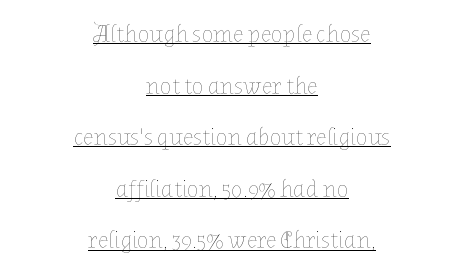
{"italic": "no", "bold": "no", "underline": "yes", "align": "center", "line_spacing": "loose", "line_spacing_ratio": 2.15, "letter_spacing": "normal", "letter_spacing_em": 0.0, "glyph_px": 24}
